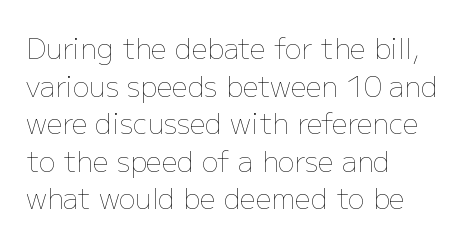
Looks like regular typesetting: each glyph gets only the width it needs. It's the straight-up-and-down kind of type. Unmarked baselines from the first word to the last. You could call the tracking neutral — neither tight nor loose. Does the copy run flush right? No — it runs flush left.
